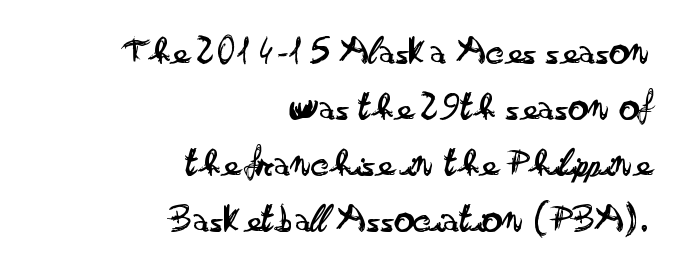
The image shows 40 px regular-weight, wide sans-serif type, upright; set right-aligned, normal line spacing (1.4x), normal letter spacing, not underlined; low stroke contrast and a small x-height.
